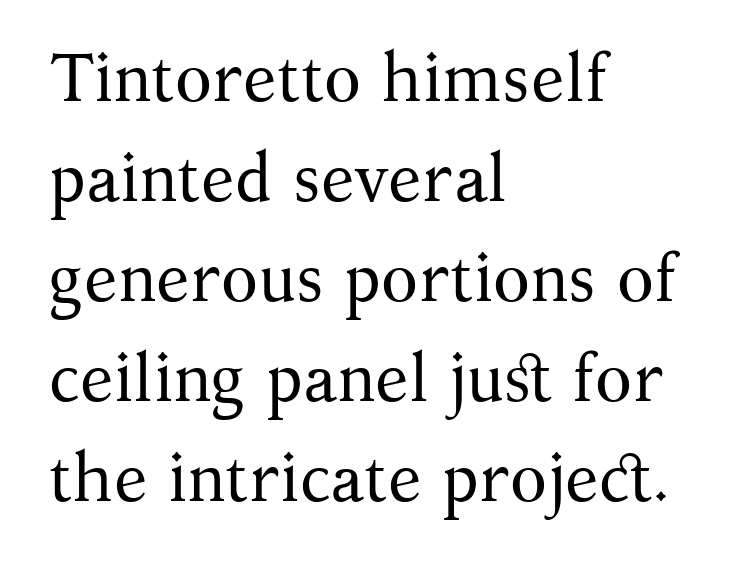
The image shows 68 px regular-weight serif type, upright; set left-aligned, normal line spacing (1.47x), normal letter spacing, not underlined; medium stroke contrast and a medium x-height.
